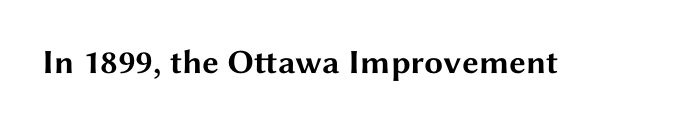
Q: Is the text bold? A: Yes.
Q: Is the text italic (slanted)? A: No, it is upright.
Q: Is the typeface a serif or a sans-serif typeface? A: Sans-serif.
Q: Is the text underlined? A: No.
Q: Is the spacing between letters normal or unusually wide? A: Normal.
Q: Width (condensed, normal, or wide)? A: Wide.
Q: Stroke contrast? A: Medium.
Q: x-height? A: Medium.
Q: Monospaced? A: No.
